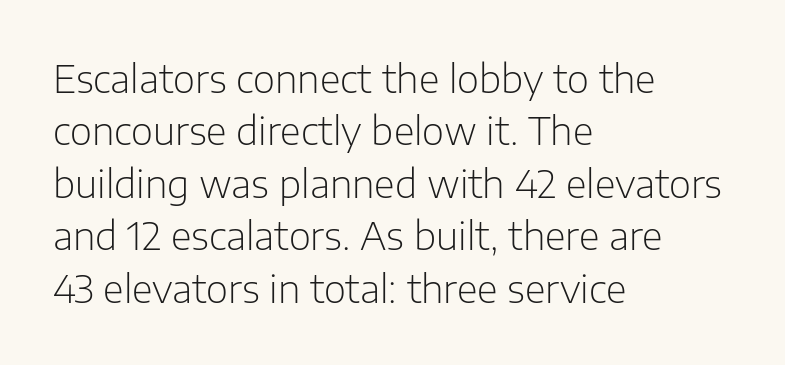
The image shows 38 px light sans-serif type, upright; set left-aligned, normal line spacing (1.38x), normal letter spacing, not underlined; low stroke contrast and a medium x-height.
